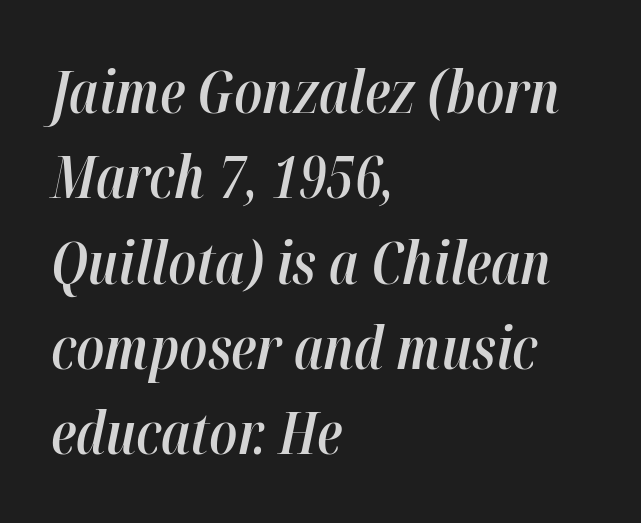
{"italic": "yes", "lean": "right", "slant_degrees": 12, "bold": "semi", "weight": "semibold", "width": "condensed", "stroke_contrast": "high", "x_height": "medium", "monospaced": "no", "underline": "no", "align": "left", "line_spacing": "normal", "line_spacing_ratio": 1.47, "letter_spacing": "normal", "letter_spacing_em": 0.0, "glyph_px": 58}
